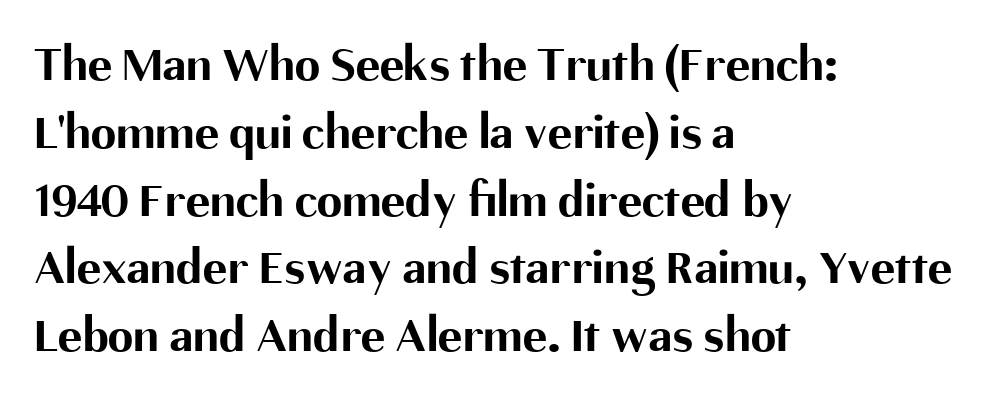
Q: Is the text bold? A: Yes.
Q: Is the text italic (slanted)? A: No, it is upright.
Q: Is the typeface a serif or a sans-serif typeface? A: Sans-serif.
Q: Is the text underlined? A: No.
Q: How is the paragraph aligned? A: Left-aligned.
Q: Is the spacing between letters normal or unusually wide? A: Normal.
Q: Is the spacing between lines tight, normal or loose? A: Normal.
Q: Width (condensed, normal, or wide)? A: Normal.
Q: Stroke contrast? A: Medium.
Q: x-height? A: Medium.
Q: Monospaced? A: No.
